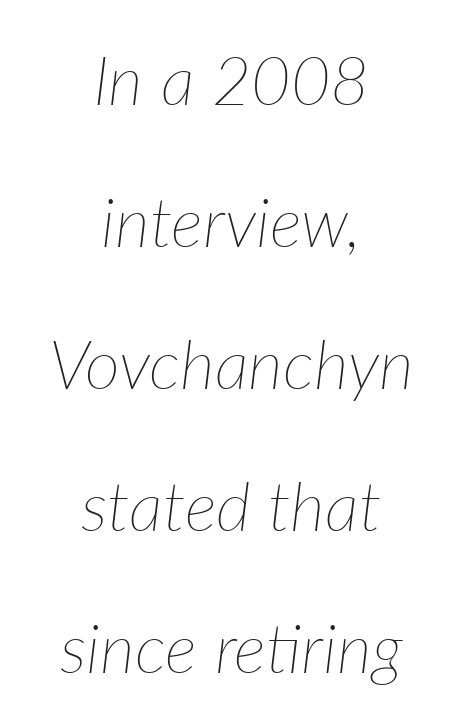
The image shows 68 px thin type, italic (leaning right); set centered, loose line spacing (2.09x), normal letter spacing, not underlined; low stroke contrast and a medium x-height.
